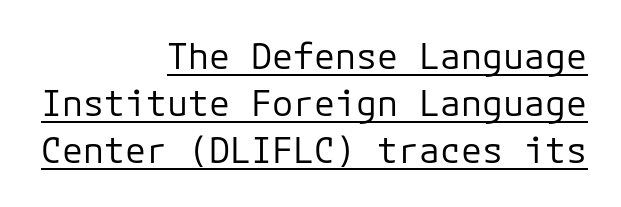
{"serif": "no", "italic": "no", "bold": "no", "weight": "regular", "width": "normal", "stroke_contrast": "low", "x_height": "medium", "underline": "yes", "align": "right", "line_spacing": "normal", "line_spacing_ratio": 1.35, "letter_spacing": "normal", "letter_spacing_em": 0.0, "glyph_px": 35}
